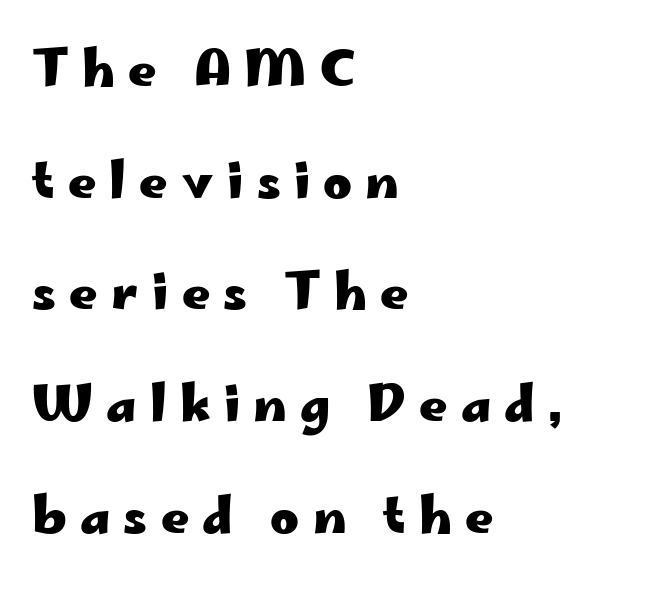
The image shows 49 px heavy, wide sans-serif type, upright; set left-aligned, loose line spacing (2.28x), unusually wide letter spacing (+0.27 em), not underlined; low stroke contrast and a small x-height.
